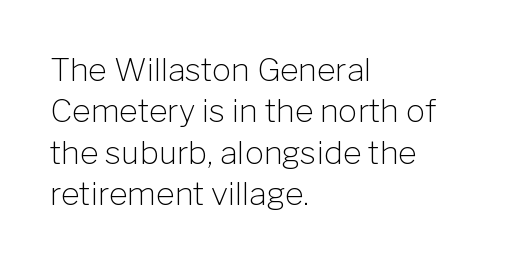
Q: Is the text bold? A: No.
Q: Is the text italic (slanted)? A: No, it is upright.
Q: Is the typeface a serif or a sans-serif typeface? A: Sans-serif.
Q: Is the text underlined? A: No.
Q: How is the paragraph aligned? A: Left-aligned.
Q: Is the spacing between letters normal or unusually wide? A: Normal.
Q: Is the spacing between lines tight, normal or loose? A: Normal.
Q: Width (condensed, normal, or wide)? A: Normal.
Q: Stroke contrast? A: Low.
Q: x-height? A: Medium.
Q: Monospaced? A: No.
